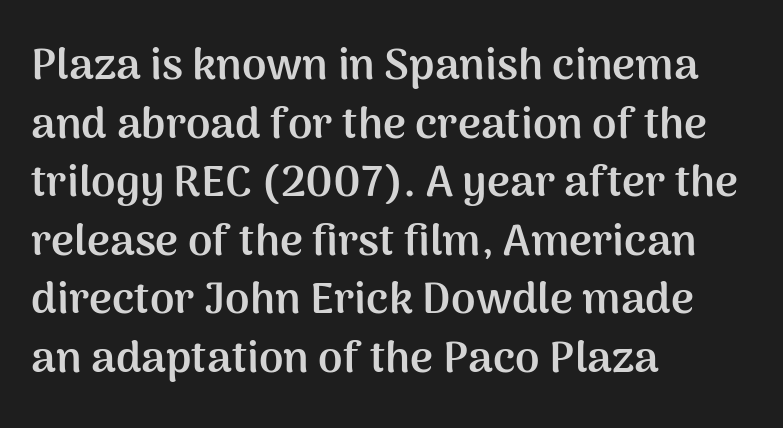
Teacher's note: observe the even left margin — that is flush-left alignment. The characters display no serif detailing; their extremities are plain. A roman cut, with each character standing at attention. Each glyph is drawn with heavy, bold strokes.
